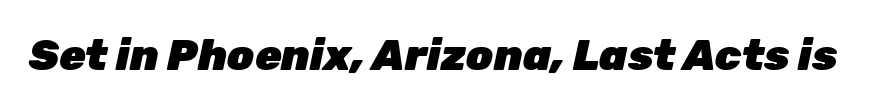
Quick note: italic. Character widths vary here, with narrow letters taking less room than wide ones. The horizontal fit of the characters is conventional and even. Lines of text with bare space underneath. Notice how thick the strokes are: this is what a full bold looks like.
